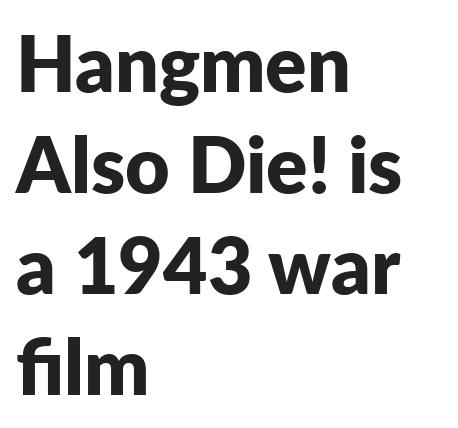
Q: Is the text bold? A: Yes.
Q: Is the text italic (slanted)? A: No, it is upright.
Q: Is the typeface a serif or a sans-serif typeface? A: Sans-serif.
Q: Is the text underlined? A: No.
Q: How is the paragraph aligned? A: Left-aligned.
Q: Is the spacing between letters normal or unusually wide? A: Normal.
Q: Is the spacing between lines tight, normal or loose? A: Normal.
Q: Width (condensed, normal, or wide)? A: Normal.
Q: Stroke contrast? A: Low.
Q: x-height? A: Medium.
Q: Monospaced? A: No.
